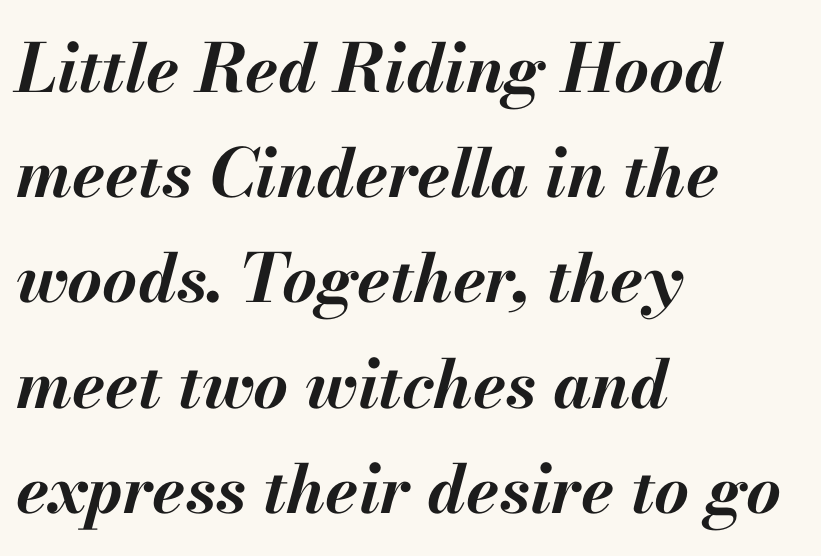
{"italic": "yes", "lean": "right", "slant_degrees": 13, "bold": "yes", "weight": "bold", "width": "normal", "stroke_contrast": "medium", "x_height": "small", "monospaced": "no", "underline": "no", "align": "left", "line_spacing": "normal", "line_spacing_ratio": 1.57, "letter_spacing": "normal", "letter_spacing_em": 0.0, "glyph_px": 67}
